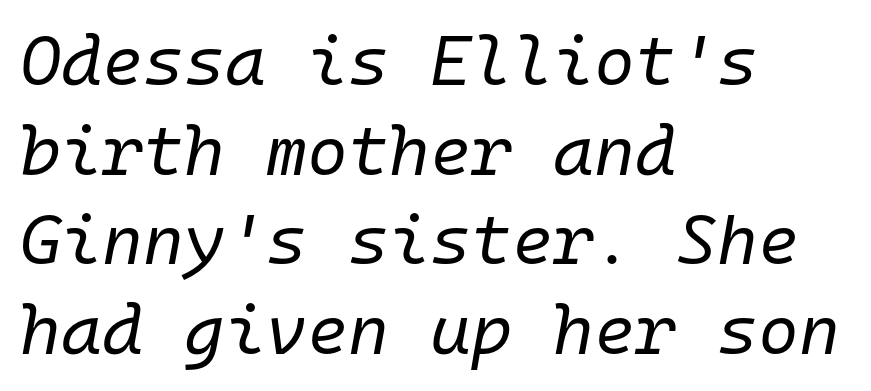
{"italic": "yes", "lean": "right", "slant_degrees": 10, "bold": "no", "weight": "regular", "width": "normal", "stroke_contrast": "low", "x_height": "medium", "monospaced": "yes", "underline": "no", "align": "left", "line_spacing": "normal", "line_spacing_ratio": 1.28, "letter_spacing": "normal", "letter_spacing_em": 0.0, "glyph_px": 70}
